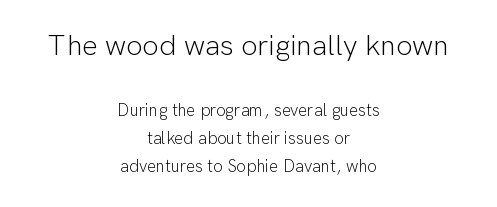
{"serif": "no", "italic": "no", "bold": "no", "weight": "light", "width": "normal", "stroke_contrast": "low", "x_height": "medium", "monospaced": "no", "underline": "no", "align": "center", "line_spacing": "normal", "line_spacing_ratio": 1.67, "letter_spacing": "normal", "letter_spacing_em": 0.0, "larger_block": "first", "size_ratio": 1.71, "glyph_px": 29}
